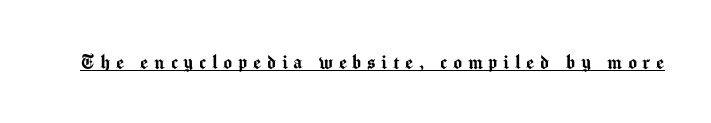
Style check: upright. A rule runs beneath these lines of type. How are the letters spaced? Widely, with obvious added tracking.
